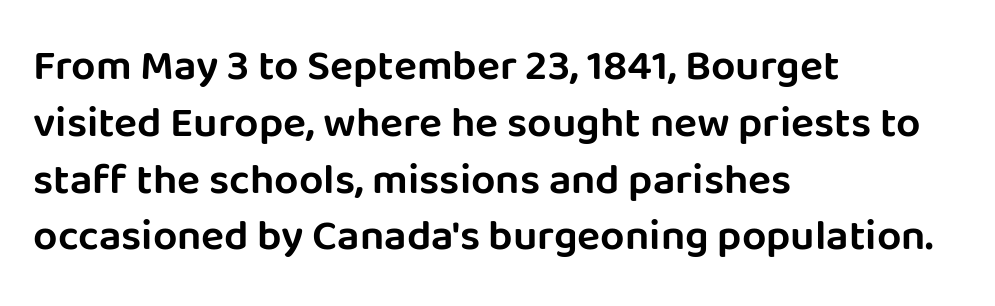
Q: Is the text italic (slanted)? A: No, it is upright.
Q: Is the typeface a serif or a sans-serif typeface? A: Sans-serif.
Q: Is the text underlined? A: No.
Q: How is the paragraph aligned? A: Left-aligned.
Q: Is the spacing between letters normal or unusually wide? A: Normal.
Q: Is the spacing between lines tight, normal or loose? A: Normal.
Q: Width (condensed, normal, or wide)? A: Normal.
Q: Stroke contrast? A: Low.
Q: x-height? A: Large.
Q: Monospaced? A: No.
